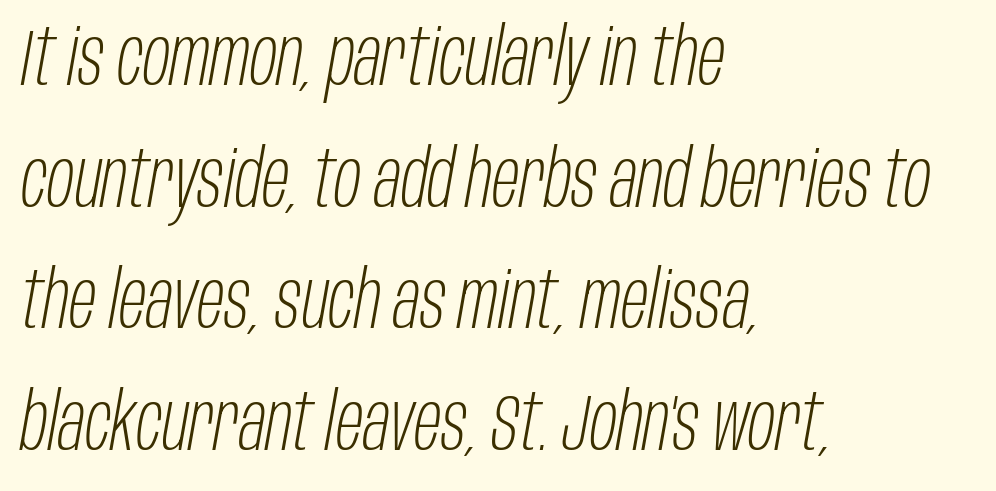
{"italic": "yes", "lean": "right", "slant_degrees": 10, "bold": "no", "weight": "light", "width": "condensed", "stroke_contrast": "low", "x_height": "large", "monospaced": "no", "underline": "no", "align": "left", "line_spacing": "normal", "line_spacing_ratio": 1.52, "letter_spacing": "normal", "letter_spacing_em": 0.0, "glyph_px": 80}
